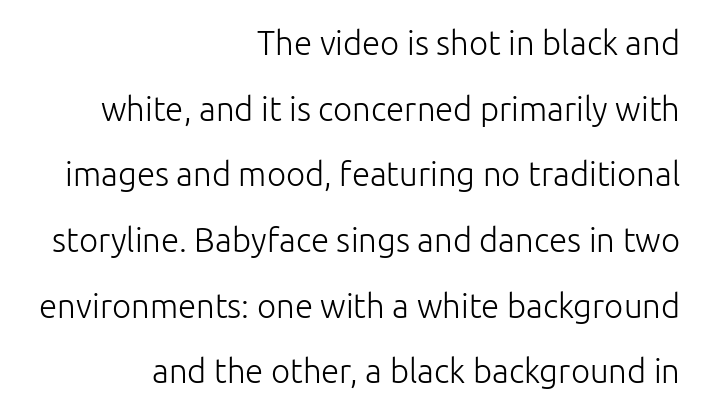
{"serif": "no", "italic": "no", "bold": "no", "weight": "light", "width": "normal", "stroke_contrast": "low", "x_height": "medium", "monospaced": "no", "underline": "no", "align": "right", "line_spacing": "loose", "line_spacing_ratio": 1.99, "letter_spacing": "normal", "letter_spacing_em": 0.0, "glyph_px": 33}
